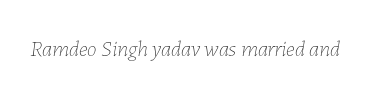
Q: Is the text bold? A: No.
Q: Is the text italic (slanted)? A: Yes, it leans right by about 7 degrees.
Q: Is the text underlined? A: No.
Q: Is the spacing between letters normal or unusually wide? A: Normal.
